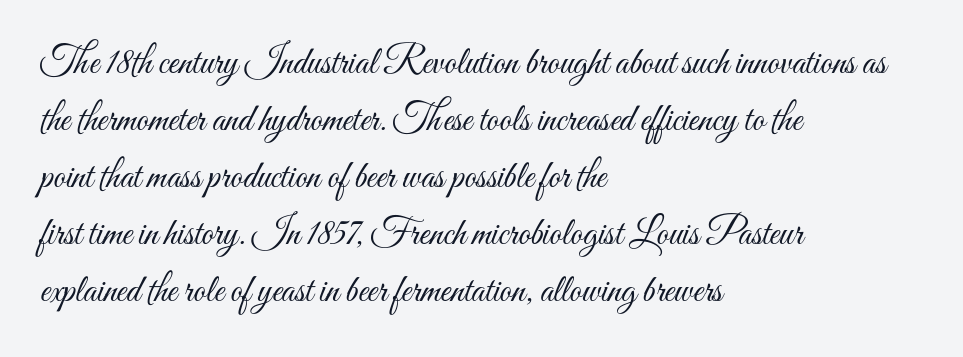
{"bold": "no", "weight": "light", "width": "condensed", "stroke_contrast": "medium", "x_height": "small", "monospaced": "no", "underline": "no", "align": "left", "line_spacing": "normal", "line_spacing_ratio": 1.5, "letter_spacing": "normal", "letter_spacing_em": 0.0, "glyph_px": 38}
